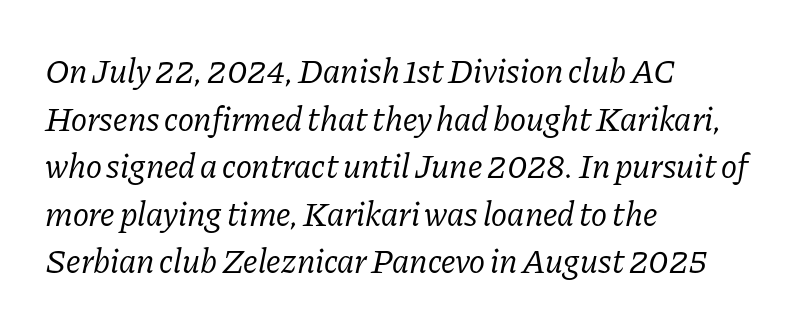
Q: Is the text bold? A: No.
Q: Is the text italic (slanted)? A: Yes, it leans right by about 11 degrees.
Q: Is the typeface a serif or a sans-serif typeface? A: Serif.
Q: Is the text underlined? A: No.
Q: How is the paragraph aligned? A: Left-aligned.
Q: Is the spacing between letters normal or unusually wide? A: Normal.
Q: Is the spacing between lines tight, normal or loose? A: Normal.
Q: Width (condensed, normal, or wide)? A: Normal.
Q: Stroke contrast? A: Low.
Q: x-height? A: Medium.
Q: Monospaced? A: No.
